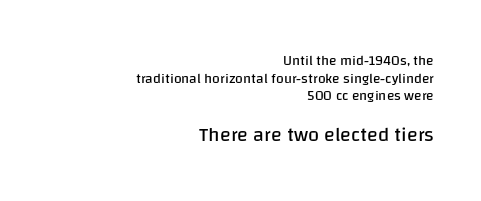
{"italic": "no", "bold": "no", "underline": "no", "align": "right", "line_spacing": "normal", "line_spacing_ratio": 1.26, "letter_spacing": "normal", "letter_spacing_em": 0.0, "larger_block": "second", "size_ratio": 1.43, "glyph_px": 20}
